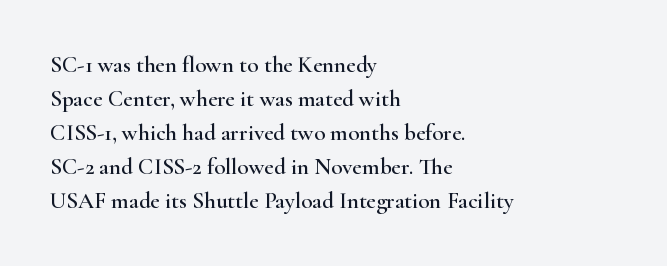
Q: Is the text italic (slanted)? A: No, it is upright.
Q: Is the text underlined? A: No.
Q: How is the paragraph aligned? A: Left-aligned.
Q: Is the spacing between letters normal or unusually wide? A: Normal.
Q: Is the spacing between lines tight, normal or loose? A: Normal.
